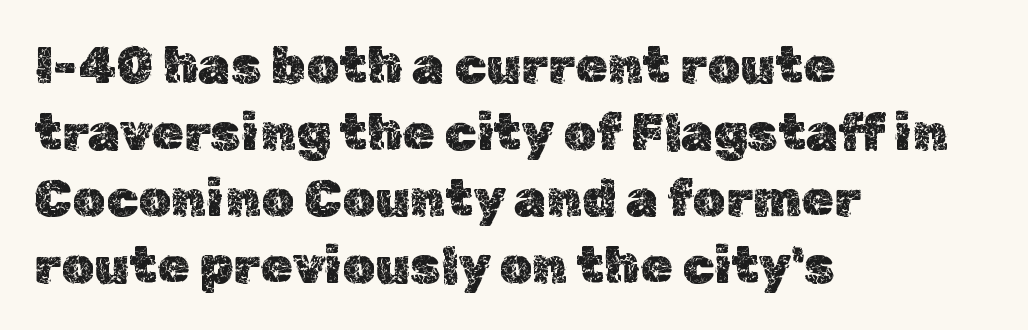
Clear beneath every line of the passage. Line starts are locked; line ends wander. Students, observe: this is what conventionally led text looks like. Proportional: the letters do not fall into vertical columns. Between one letter and the next there's only the usual sliver of space. Style check: upright.
